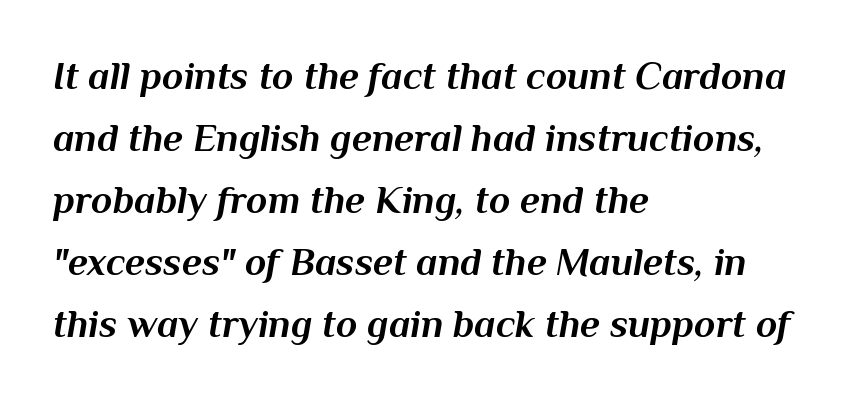
Q: Is the text bold? A: Yes.
Q: Is the text italic (slanted)? A: Yes, it leans right by about 10 degrees.
Q: Is the text underlined? A: No.
Q: How is the paragraph aligned? A: Left-aligned.
Q: Is the spacing between letters normal or unusually wide? A: Normal.
Q: Is the spacing between lines tight, normal or loose? A: Normal.
Q: Width (condensed, normal, or wide)? A: Normal.
Q: Stroke contrast? A: Medium.
Q: x-height? A: Medium.
Q: Monospaced? A: No.
